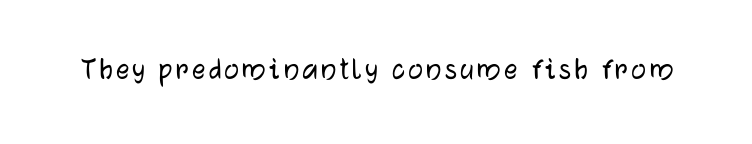
Q: Is the text italic (slanted)? A: No, it is upright.
Q: Is the typeface a serif or a sans-serif typeface? A: Sans-serif.
Q: Is the text underlined? A: No.
Q: Width (condensed, normal, or wide)? A: Normal.
Q: Stroke contrast? A: Low.
Q: x-height? A: Medium.
Q: Monospaced? A: No.
